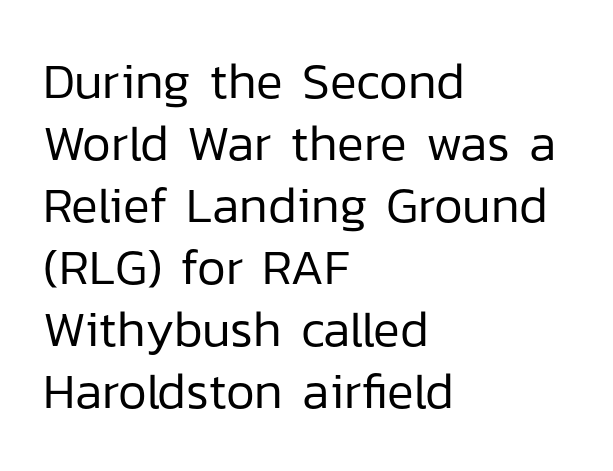
Q: Is the text bold? A: No.
Q: Is the text italic (slanted)? A: No, it is upright.
Q: Is the typeface a serif or a sans-serif typeface? A: Sans-serif.
Q: Is the text underlined? A: No.
Q: How is the paragraph aligned? A: Left-aligned.
Q: Is the spacing between letters normal or unusually wide? A: Normal.
Q: Width (condensed, normal, or wide)? A: Normal.
Q: Stroke contrast? A: Low.
Q: x-height? A: Medium.
Q: Monospaced? A: No.
